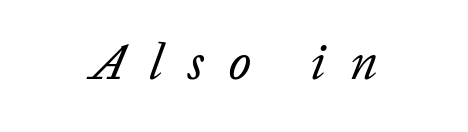
The rendering uses natural spacing where letterforms have individual widths. The paragraph shown floats in the horizontal middle. The text carries the slant typical of an italic or oblique font. Here the glyphs are tracked loosely, breaking word shapes into spaced letters.
